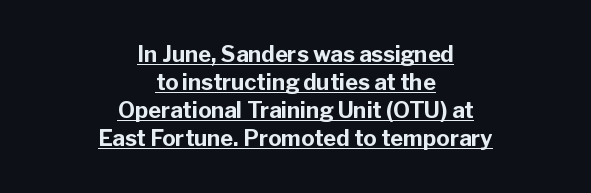
Q: Is the text bold? A: Yes.
Q: Is the text italic (slanted)? A: No, it is upright.
Q: Is the text underlined? A: Yes.
Q: How is the paragraph aligned? A: Centered.
Q: Is the spacing between letters normal or unusually wide? A: Normal.
Q: Is the spacing between lines tight, normal or loose? A: Normal.
